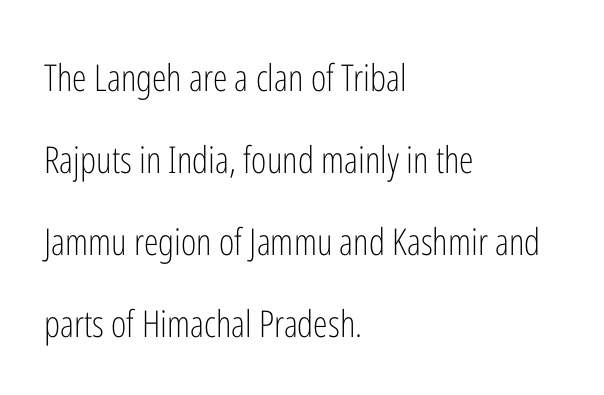
{"serif": "no", "italic": "no", "bold": "no", "weight": "light", "width": "condensed", "stroke_contrast": "low", "x_height": "medium", "monospaced": "no", "underline": "no", "align": "left", "line_spacing": "loose", "line_spacing_ratio": 2.22, "letter_spacing": "normal", "letter_spacing_em": 0.0, "glyph_px": 37}
